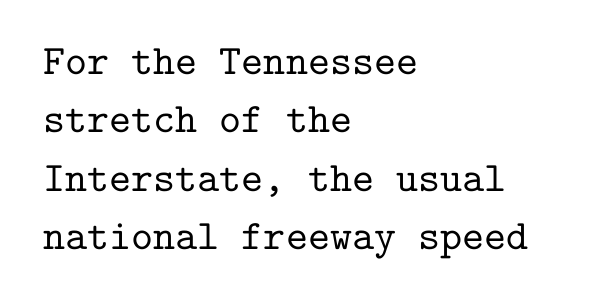
Each row of text sits above clean, open space. Leading matches the norm, producing a regular column. The typography opts for an upright posture over an oblique one. All the whitespace from short lines collects on the right. The glyphs in this specimen are seriffed.
